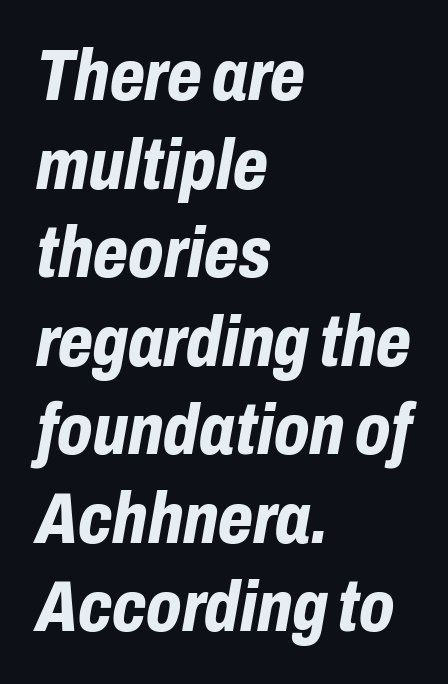
{"italic": "yes", "lean": "right", "slant_degrees": 10, "bold": "yes", "weight": "bold", "width": "condensed", "stroke_contrast": "low", "x_height": "medium", "monospaced": "no", "underline": "no", "align": "left", "line_spacing_ratio": 1.23, "letter_spacing": "normal", "letter_spacing_em": 0.0, "glyph_px": 72}
